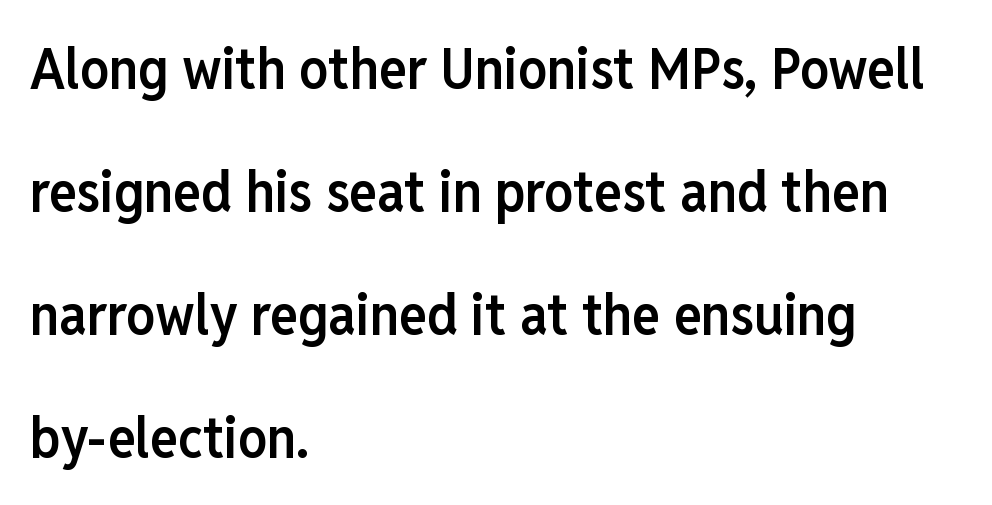
{"serif": "no", "italic": "no", "bold": "semi", "weight": "semibold", "width": "condensed", "stroke_contrast": "low", "x_height": "medium", "monospaced": "no", "underline": "no", "align": "left", "line_spacing": "loose", "line_spacing_ratio": 2.12, "letter_spacing": "normal", "letter_spacing_em": 0.0, "glyph_px": 58}
